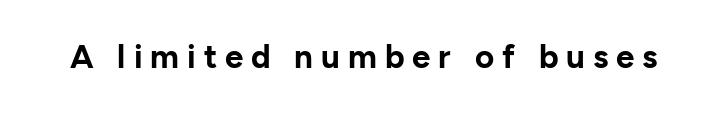
The image shows 33 px bold sans-serif type, upright; set unusually wide letter spacing (+0.24 em), not underlined; low stroke contrast and a medium x-height.
